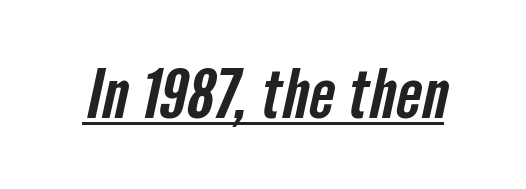
Proportional: the letters do not fall into vertical columns. Note: no serifs on the glyphs. Notice how a bar underscores the lettering throughout. Tracking here is standard; glyphs follow each other at the usual distance.
